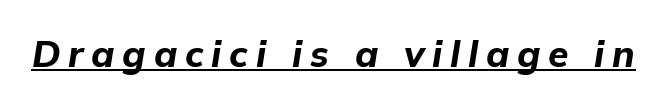
{"italic": "yes", "lean": "right", "slant_degrees": 9, "bold": "yes", "weight": "bold", "width": "normal", "stroke_contrast": "low", "x_height": "medium", "monospaced": "no", "underline": "yes", "letter_spacing": "wide", "letter_spacing_em": 0.21, "glyph_px": 37}
